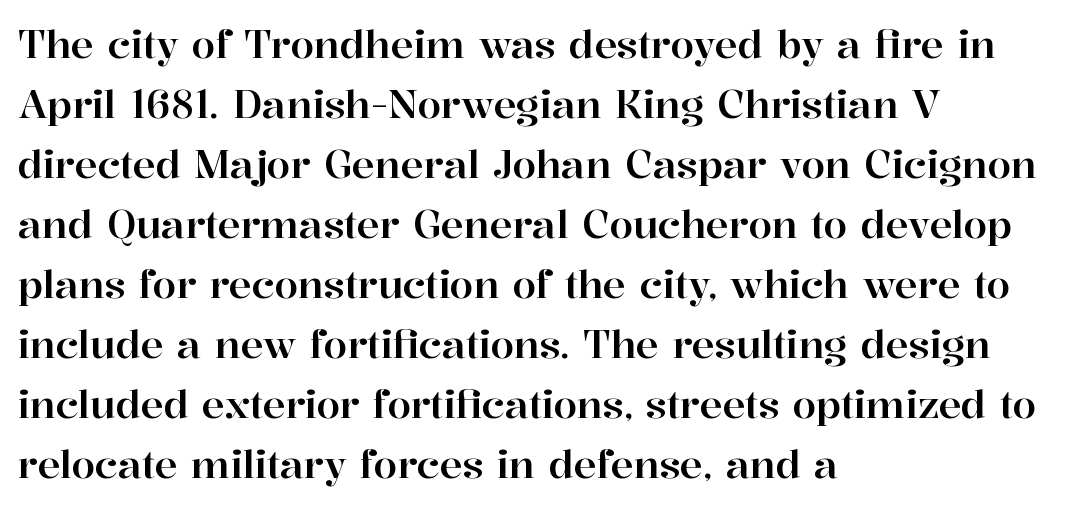
Standard letterfit; no display-style spreading of the glyphs. Only glyphs here, with clear space below each row. Does the type have serifs? Yes, each stem ends in a small foot. Every row of glyphs begins at an identical x-position on the left.
